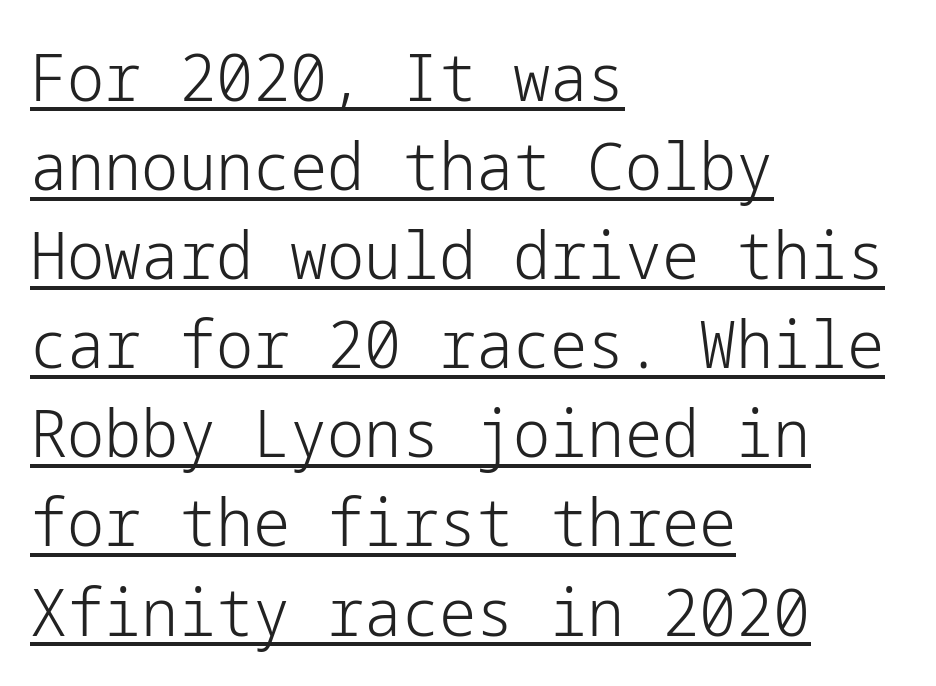
The image shows 66 px light sans-serif type, upright; set left-aligned, normal line spacing (1.35x), normal letter spacing, underlined; low stroke contrast and a medium x-height.
